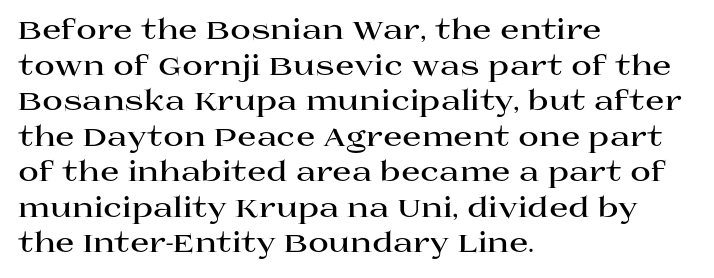
The image shows 28 px bold, wide serif type, upright; set left-aligned, normal line spacing (1.27x), normal letter spacing, not underlined; high stroke contrast and a large x-height.
